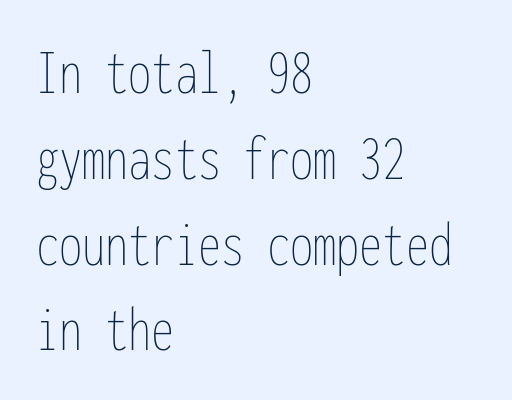
Successive baselines arrive at the customary interval. Standard letterfit; no display-style spreading of the glyphs. Clear beneath every line of the passage. These lines stack with their left ends in a neat column.
